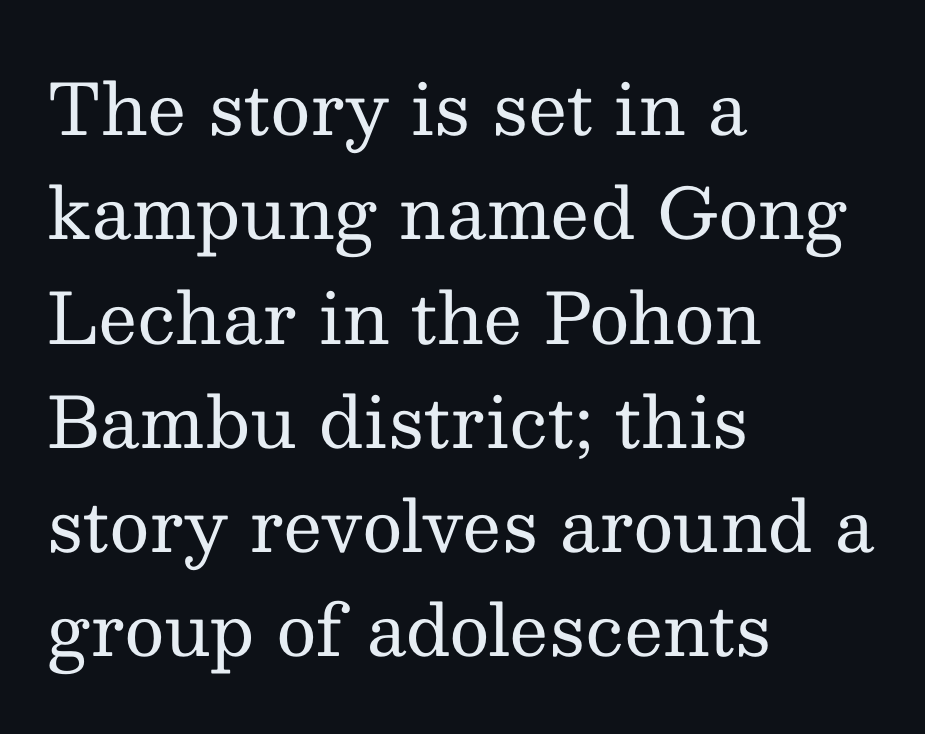
Nope, not italic — everything's standing straight. The typesetter chose a ragged-right arrangement here. Each row of text sits above clean, open space. Looks like regular typesetting: each glyph gets only the width it needs.
